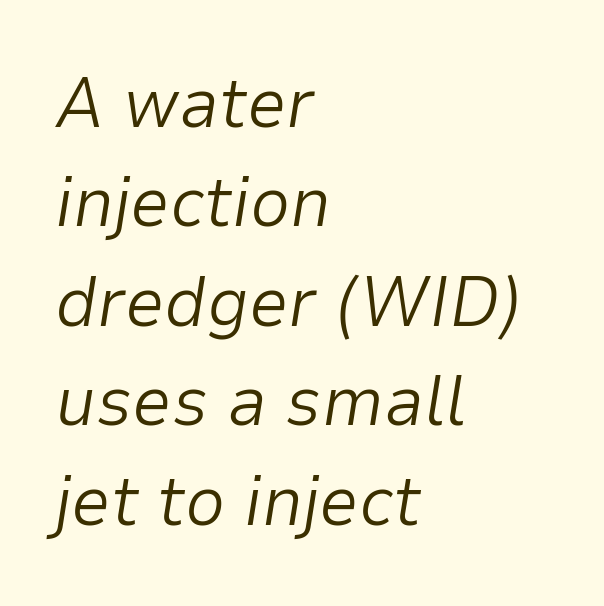
The image shows 71 px light type, italic (leaning right); set left-aligned, normal line spacing (1.4x), normal letter spacing, not underlined; low stroke contrast and a medium x-height.
